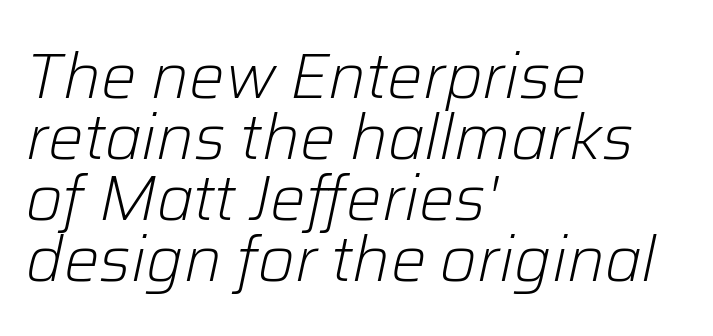
Q: Is the text bold? A: No.
Q: Is the text italic (slanted)? A: Yes, it leans right by about 12 degrees.
Q: Is the text underlined? A: No.
Q: How is the paragraph aligned? A: Left-aligned.
Q: Is the spacing between letters normal or unusually wide? A: Normal.
Q: Is the spacing between lines tight, normal or loose? A: Tight.
Q: Width (condensed, normal, or wide)? A: Normal.
Q: Stroke contrast? A: Low.
Q: x-height? A: Medium.
Q: Monospaced? A: No.
